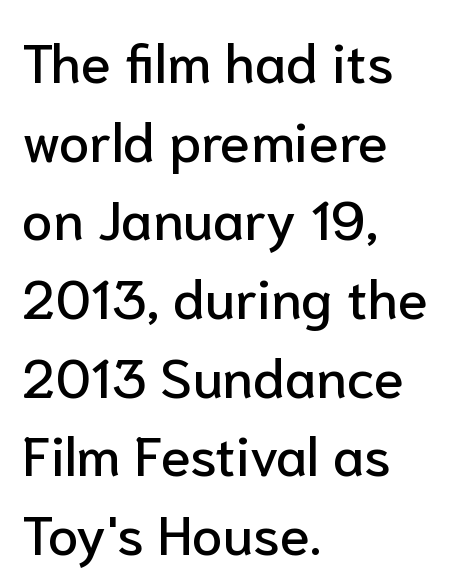
The image shows 55 px sans-serif type, upright; set left-aligned, normal line spacing (1.43x), normal letter spacing, not underlined; low stroke contrast and a medium x-height.
